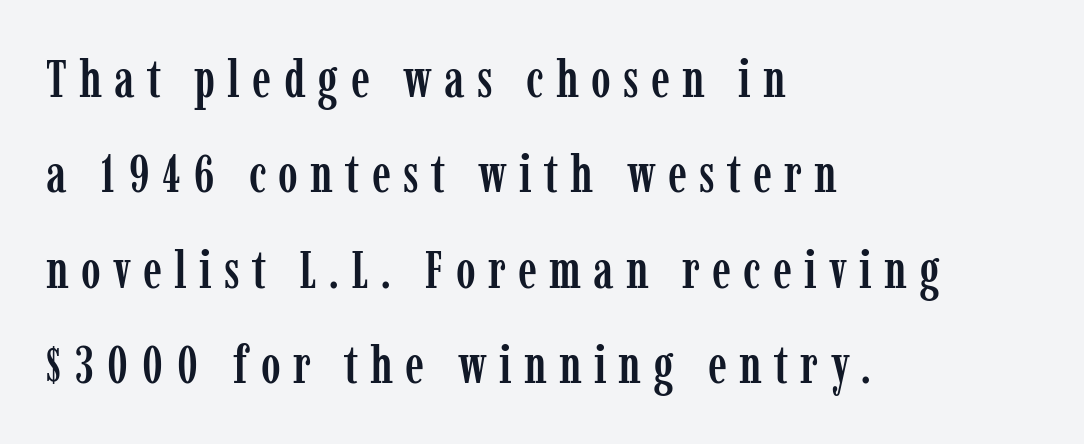
The image shows 53 px condensed serif type, upright; set left-aligned, line spacing 1.8x, unusually wide letter spacing (+0.23 em), not underlined; low stroke contrast and a medium x-height.
